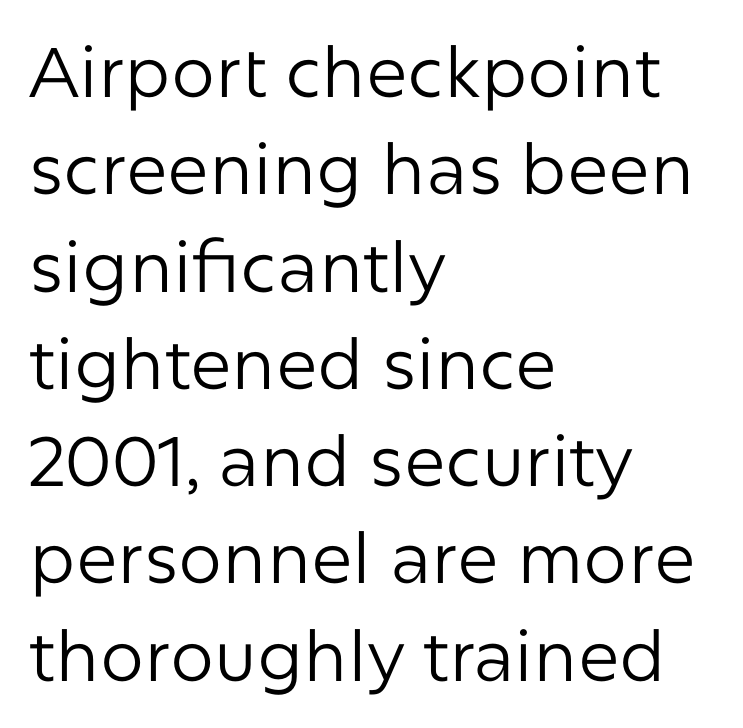
The block of text has a typical density, with ordinary space between rows. The rendering uses natural spacing where letterforms have individual widths. The setting favours the left margin, as ordinary paragraphs usually do. No feet cap the strokes, marking this as sans-serif type. Think standard paragraph weight, or any step lighter than that.
